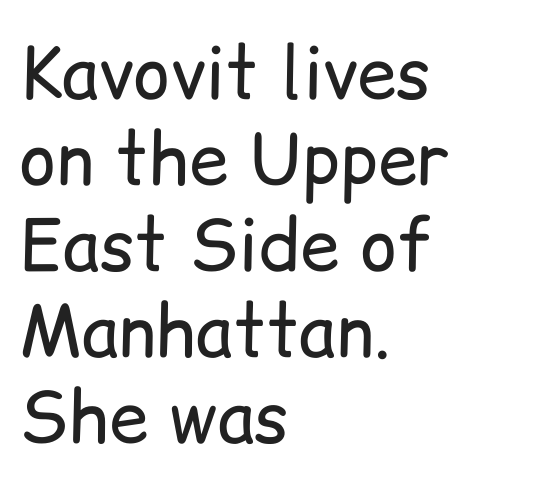
{"serif": "no", "italic": "no", "bold": "no", "weight": "regular", "width": "normal", "stroke_contrast": "low", "x_height": "medium", "monospaced": "no", "underline": "no", "align": "left", "line_spacing_ratio": 1.21, "letter_spacing": "normal", "letter_spacing_em": 0.0, "glyph_px": 71}
